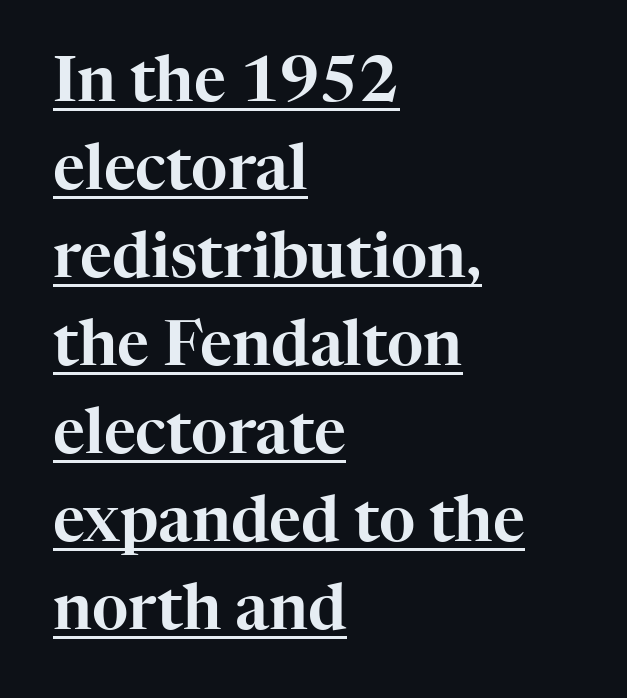
The axis of the letterforms is exactly vertical. A typesetter would call this leading conventional body-copy spacing. Compared with undecorated copy, this sample adds a rule below the words. Each line starts at the same left margin while the right side varies.
